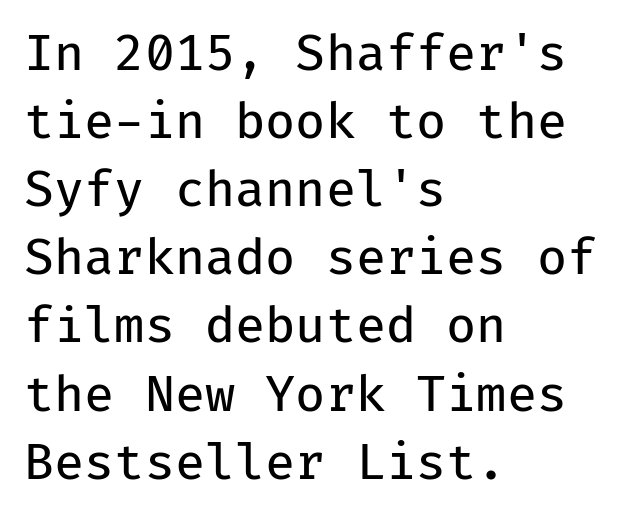
Ascenders rise straight up at ninety degrees. The rag falls on the right side of this text block. Regular leading. Weight: not bold — regular or lighter. These lines keep a tight, regular rhythm from letter to letter.
